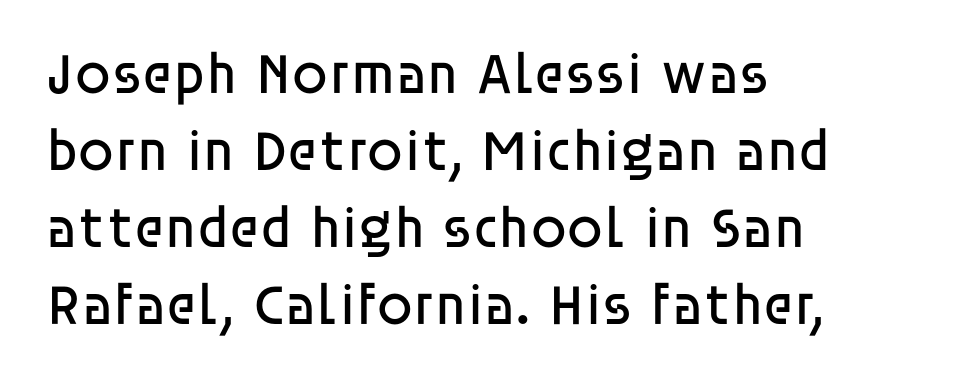
This is roman type, the default non-slanted kind. A typesetter would call this zero additional tracking. Font category for this specimen: sans-serif. Honestly, the row spacing looks completely unremarkable.
